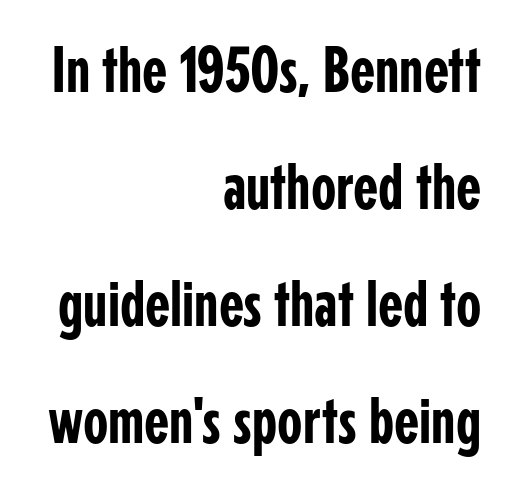
The image shows 65 px condensed sans-serif type, upright; set right-aligned, line spacing 1.8x, normal letter spacing, not underlined; low stroke contrast and a medium x-height.
